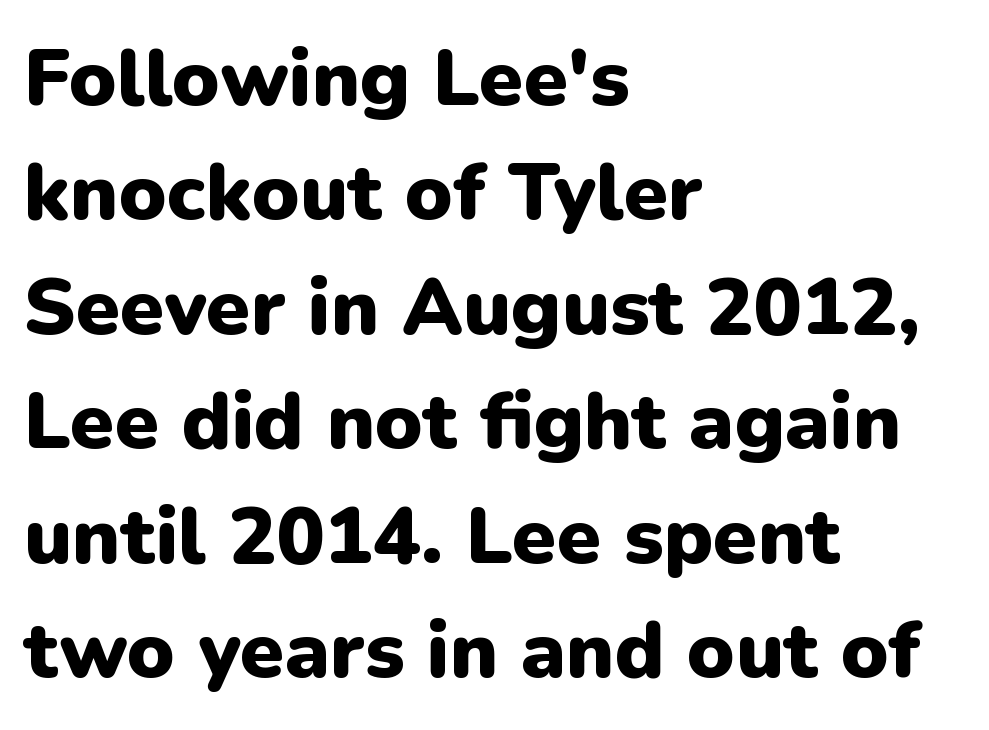
The image shows 80 px heavy sans-serif type, upright; set left-aligned, normal line spacing (1.43x), normal letter spacing, not underlined; low stroke contrast and a medium x-height.
